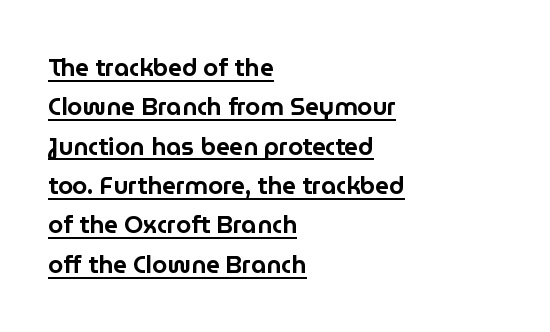
Q: Is the text italic (slanted)? A: No, it is upright.
Q: Is the text underlined? A: Yes.
Q: How is the paragraph aligned? A: Left-aligned.
Q: Is the spacing between letters normal or unusually wide? A: Normal.
Q: Is the spacing between lines tight, normal or loose? A: Normal.
